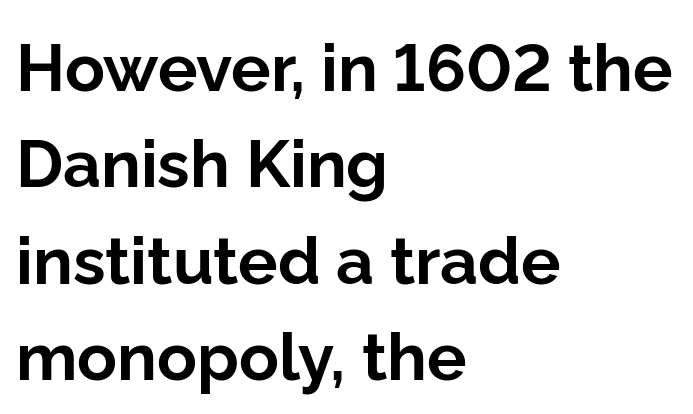
{"serif": "no", "italic": "no", "bold": "yes", "weight": "bold", "width": "normal", "stroke_contrast": "low", "x_height": "medium", "monospaced": "no", "underline": "no", "align": "left", "line_spacing": "normal", "line_spacing_ratio": 1.46, "letter_spacing": "normal", "letter_spacing_em": 0.0, "glyph_px": 66}
